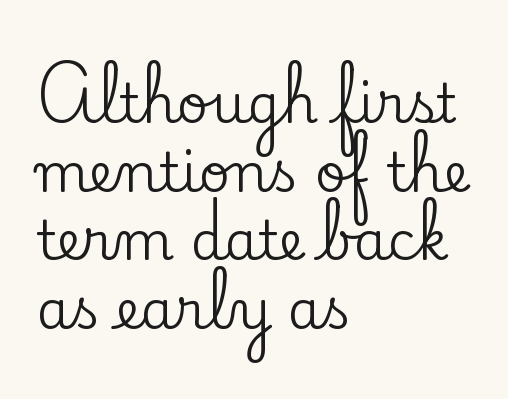
What's the leading like? Ordinary, nothing unusual. Spacing verdict: proportional, widths tailored to each character. Inter-character spacing is left at the font's built-in metrics. The letters carry serifs — small finishing strokes at the ends of their stems.
